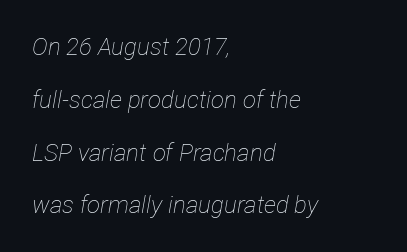
Underlining? Definitely not there. Which margin do the lines hug? The left one — the right edge is uneven. The line texture is even and compact thanks to regular tracking. Successive baselines arrive slowly, with a big drop between each. Weight: regular or lighter. In terms of posture, this sample is oblique.
